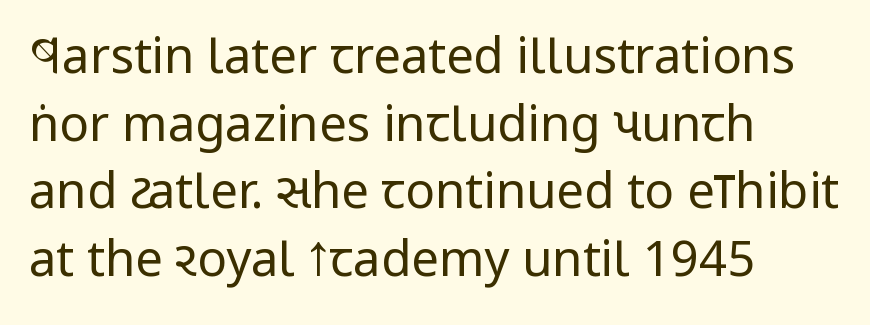
The image shows 49 px regular-weight, condensed sans-serif type, upright; set left-aligned, normal line spacing (1.38x), normal letter spacing, not underlined; low stroke contrast and a large x-height.
